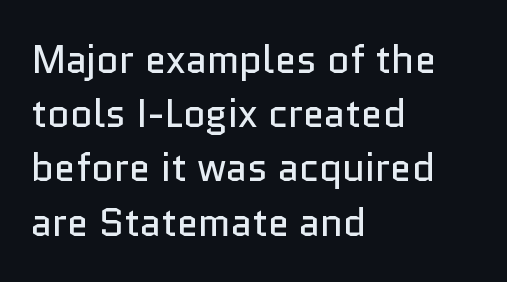
The image shows 39 px regular-weight sans-serif type, upright; set left-aligned, normal line spacing (1.39x), normal letter spacing, not underlined; low stroke contrast and a medium x-height.
